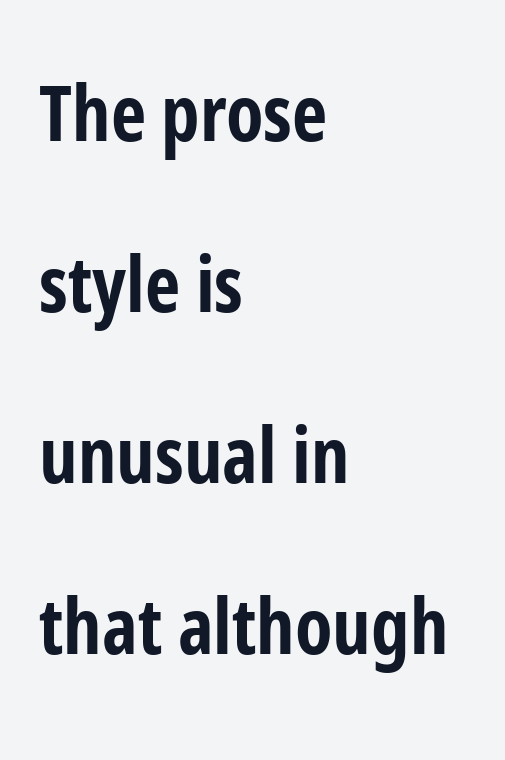
Does the leading feel generous? Absolutely, it's lavish. Classification — sans serif. Pretty heavy lettering here — definitely bold. Between one letter and the next there's only the usual sliver of space. Words float on clear page, feet unadorned.
